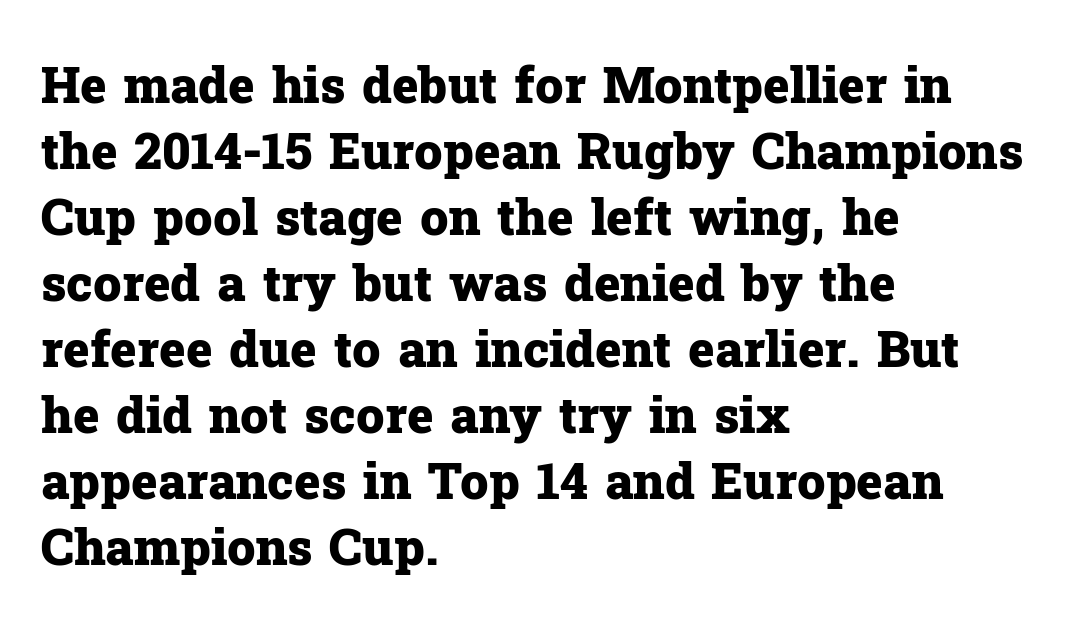
Posture: vertical. This is serif lettering, the kind often seen in printed books. Regarding leading, the lines here are spaced in the standard way. The glyphs have the mass of a bold cut. Do the characters align in a grid? No, the font is proportional. The typesetter chose a ragged-right arrangement here.
